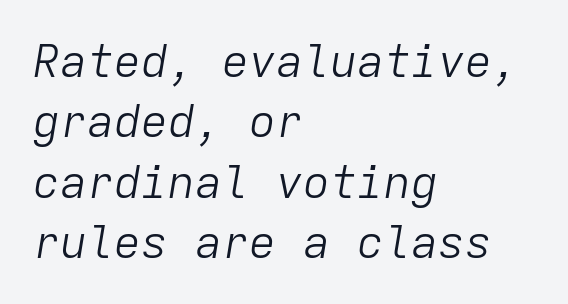
The image shows 45 px light type, italic (leaning right), monospaced; set left-aligned, normal line spacing (1.34x), normal letter spacing, not underlined; low stroke contrast and a medium x-height.
